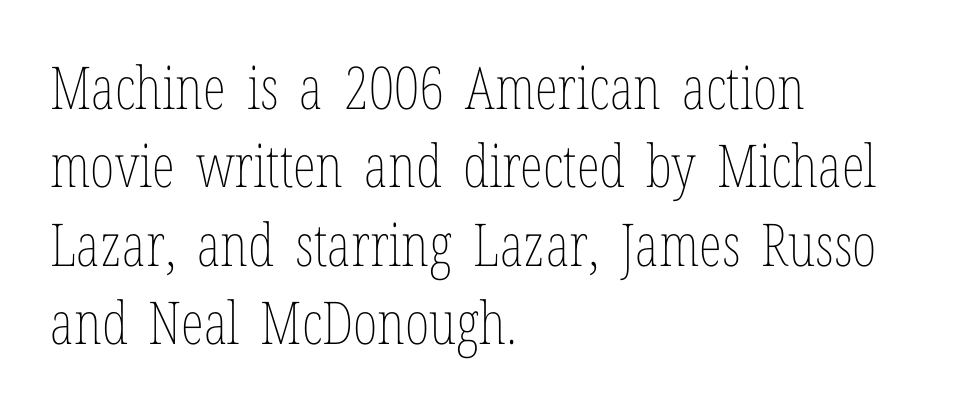
{"italic": "no", "bold": "no", "weight": "thin", "width": "condensed", "stroke_contrast": "low", "x_height": "medium", "monospaced": "no", "underline": "no", "align": "left", "line_spacing": "normal", "line_spacing_ratio": 1.33, "letter_spacing": "normal", "letter_spacing_em": 0.0, "glyph_px": 59}
